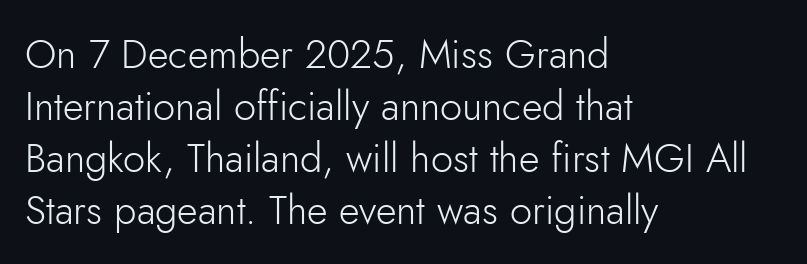
{"serif": "no", "italic": "no", "bold": "no", "weight": "light", "width": "normal", "stroke_contrast": "low", "x_height": "small", "monospaced": "no", "underline": "no", "align": "left", "line_spacing": "normal", "line_spacing_ratio": 1.3, "letter_spacing": "normal", "letter_spacing_em": 0.0, "glyph_px": 40}
